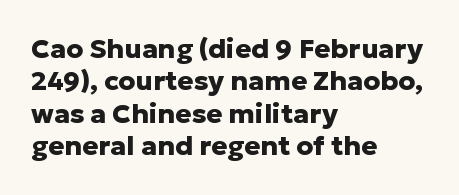
The space directly below the letters is spotless. Heavy-handed strokes throughout: this text is bold. If you drew a ruler down the left edge, every line would touch it. Italic: no, the glyphs are upright roman. Nobody touched the tracking dial on this one.
